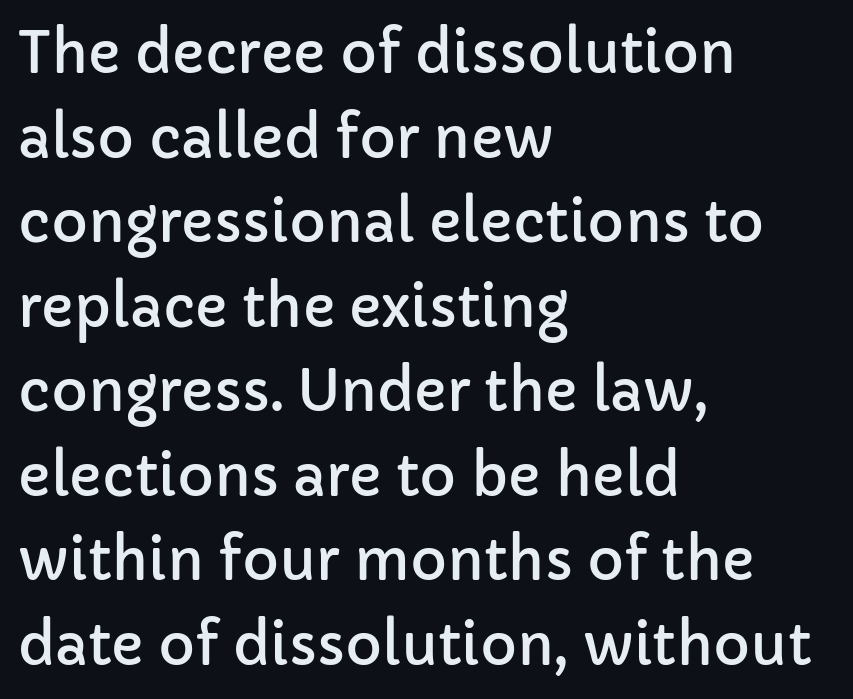
Q: Is the text italic (slanted)? A: No, it is upright.
Q: Is the typeface a serif or a sans-serif typeface? A: Sans-serif.
Q: Is the text underlined? A: No.
Q: How is the paragraph aligned? A: Left-aligned.
Q: Is the spacing between letters normal or unusually wide? A: Normal.
Q: Is the spacing between lines tight, normal or loose? A: Normal.
Q: Width (condensed, normal, or wide)? A: Normal.
Q: Stroke contrast? A: Low.
Q: x-height? A: Medium.
Q: Monospaced? A: No.
